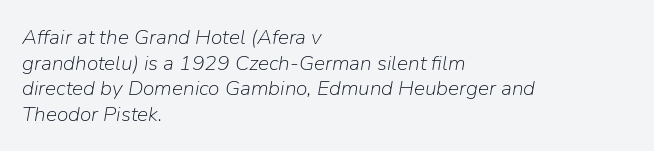
The image shows 21 px text type, italic (leaning right); set left-aligned, line spacing 1.22x, normal letter spacing, not underlined.
